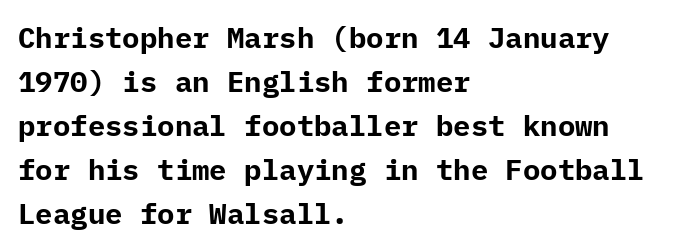
Q: Is the text bold? A: Yes.
Q: Is the text italic (slanted)? A: No, it is upright.
Q: Is the typeface a serif or a sans-serif typeface? A: Sans-serif.
Q: Is the text underlined? A: No.
Q: How is the paragraph aligned? A: Left-aligned.
Q: Is the spacing between letters normal or unusually wide? A: Normal.
Q: Is the spacing between lines tight, normal or loose? A: Normal.
Q: Width (condensed, normal, or wide)? A: Normal.
Q: Stroke contrast? A: Low.
Q: x-height? A: Medium.
